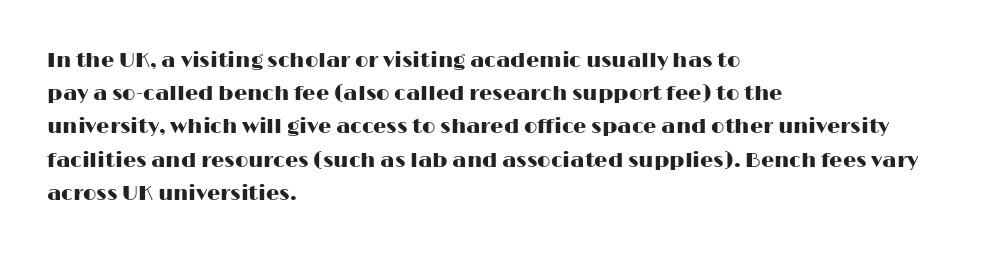
The image shows 21 px text type, upright; set left-aligned, normal line spacing (1.58x), normal letter spacing, not underlined.
